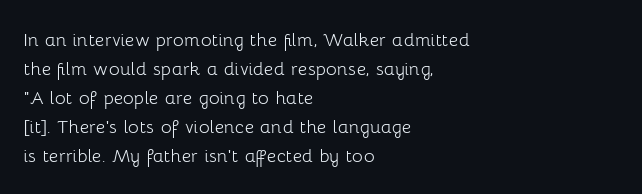
{"italic": "no", "bold": "no", "underline": "no", "align": "left", "line_spacing": "normal", "line_spacing_ratio": 1.26, "letter_spacing": "normal", "letter_spacing_em": 0.0, "glyph_px": 23}
